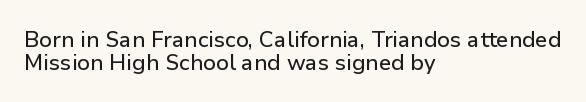
{"italic": "no", "underline": "no", "align": "left", "line_spacing": "tight", "line_spacing_ratio": 1.04, "letter_spacing": "normal", "letter_spacing_em": 0.0, "glyph_px": 22}
